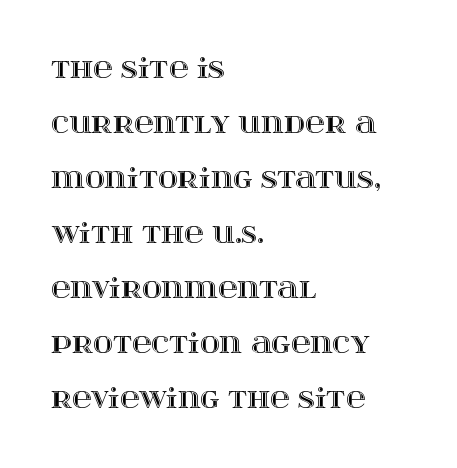
{"italic": "no", "underline": "no", "align": "left", "line_spacing": "loose", "line_spacing_ratio": 2.04, "letter_spacing": "normal", "letter_spacing_em": 0.0, "glyph_px": 27}
